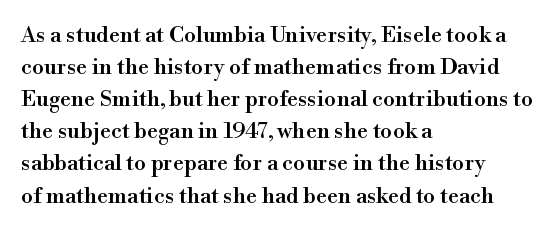
The image shows 22 px text type, upright; set left-aligned, normal line spacing (1.46x), normal letter spacing, not underlined.
